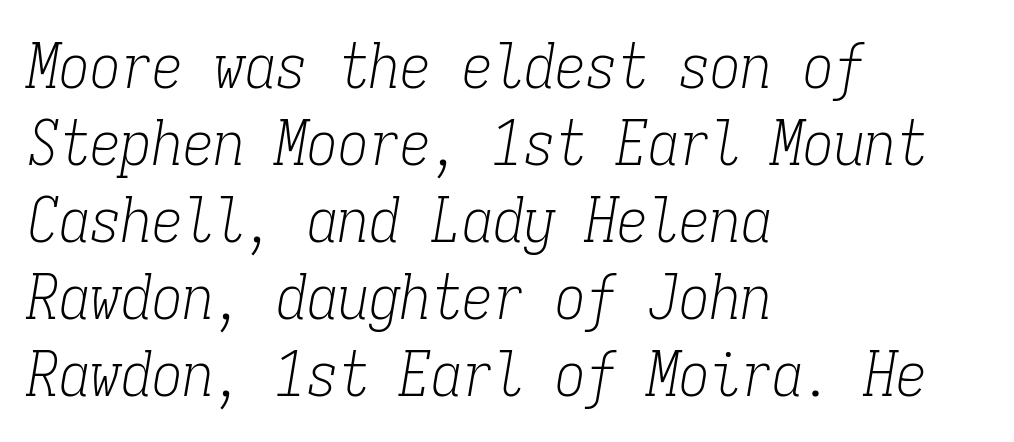
{"serif": "yes", "italic": "yes", "lean": "right", "slant_degrees": 9, "bold": "no", "weight": "light", "width": "condensed", "stroke_contrast": "low", "x_height": "medium", "monospaced": "yes", "underline": "no", "align": "left", "line_spacing_ratio": 1.24, "letter_spacing": "normal", "letter_spacing_em": 0.0, "glyph_px": 62}
